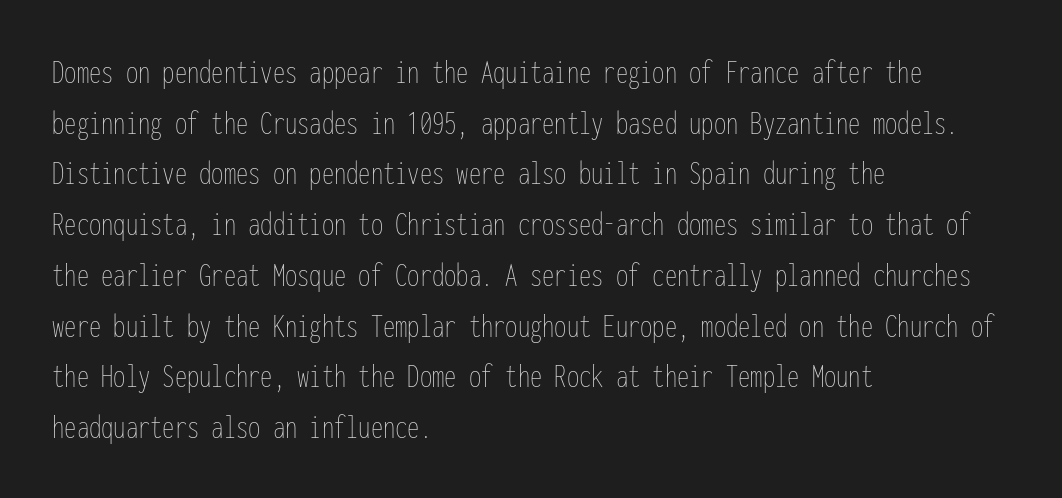
{"italic": "no", "bold": "no", "weight": "thin", "width": "condensed", "stroke_contrast": "low", "x_height": "medium", "monospaced": "yes", "underline": "no", "align": "left", "line_spacing": "normal", "line_spacing_ratio": 1.45, "letter_spacing": "normal", "letter_spacing_em": 0.0, "glyph_px": 35}
